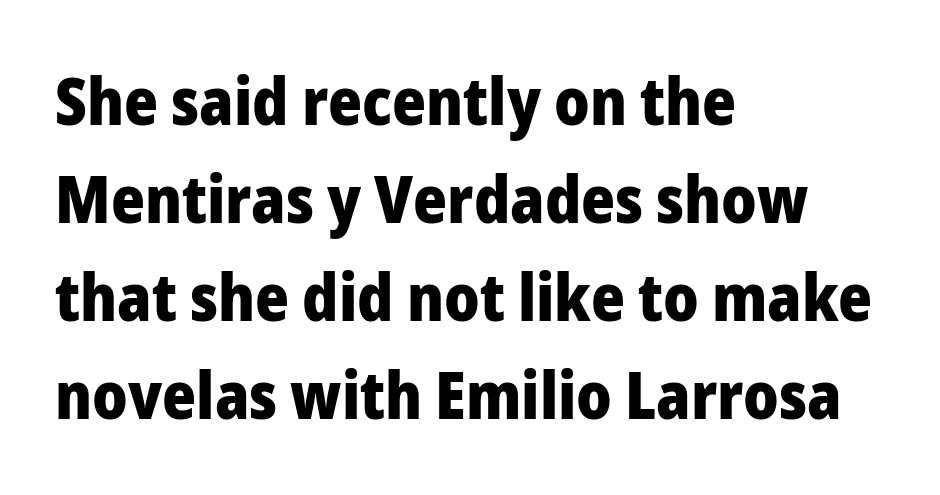
Font category for this specimen: sans-serif. Chunky letters — that's bold for sure. How are the letters spaced? Ordinarily, with no added tracking. Honestly, there is no underline to notice here at all. Do the characters align in a grid? No, the font is proportional.
